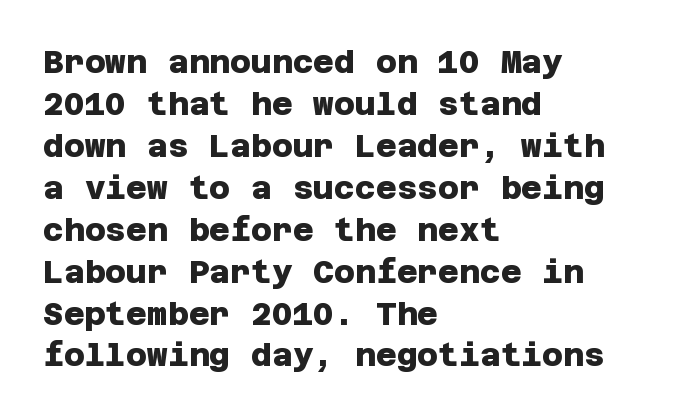
Tracking value appears to be zero — textbook default spacing. The paragraph shown leans on its left margin. These lines sit exactly where default settings would place them. The specimen omits any rule beneath the text block's lines.
